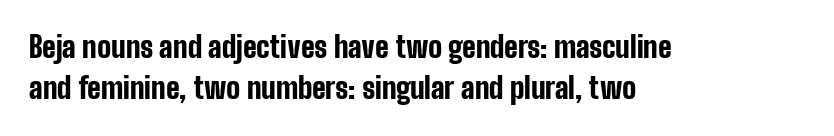
Q: Is the text bold? A: Yes.
Q: Is the text italic (slanted)? A: No, it is upright.
Q: Is the typeface a serif or a sans-serif typeface? A: Sans-serif.
Q: Is the text underlined? A: No.
Q: How is the paragraph aligned? A: Left-aligned.
Q: Is the spacing between letters normal or unusually wide? A: Normal.
Q: Is the spacing between lines tight, normal or loose? A: Normal.
Q: Width (condensed, normal, or wide)? A: Condensed.
Q: Stroke contrast? A: Low.
Q: x-height? A: Medium.
Q: Monospaced? A: No.
